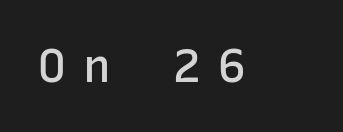
{"serif": "no", "italic": "no", "bold": "semi", "weight": "semibold", "width": "normal", "stroke_contrast": "low", "x_height": "medium", "monospaced": "yes", "underline": "no", "letter_spacing": "wide", "letter_spacing_em": 0.38, "glyph_px": 46}
